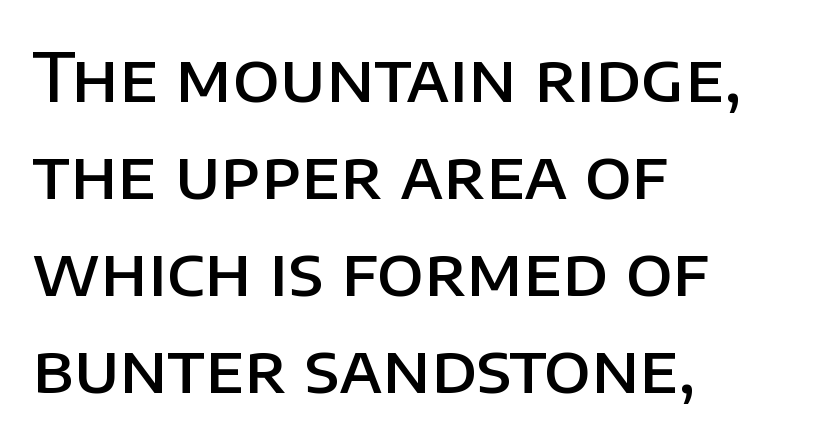
The image shows 67 px semibold sans-serif type, upright; set left-aligned, normal line spacing (1.45x), normal letter spacing, not underlined; low stroke contrast and a large x-height.
